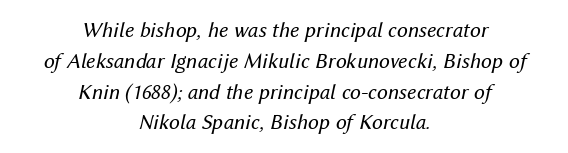
Q: Is the text bold? A: No.
Q: Is the text italic (slanted)? A: Yes, it leans right by about 12 degrees.
Q: Is the text underlined? A: No.
Q: How is the paragraph aligned? A: Centered.
Q: Is the spacing between letters normal or unusually wide? A: Normal.
Q: Is the spacing between lines tight, normal or loose? A: Normal.
